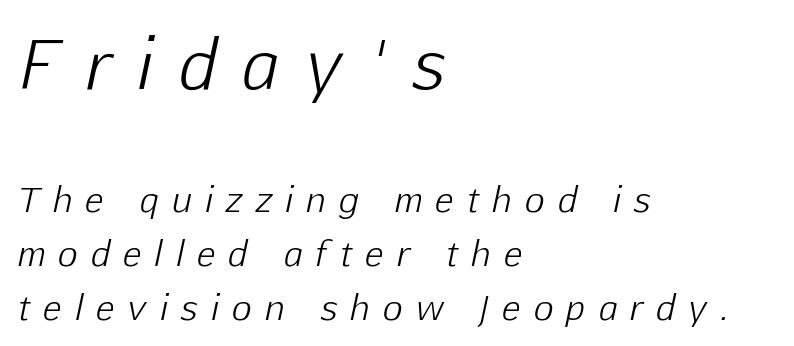
Q: Is the text bold? A: No.
Q: Is the text italic (slanted)? A: Yes, it leans right by about 12 degrees.
Q: Is the text underlined? A: No.
Q: How is the paragraph aligned? A: Left-aligned.
Q: Is the spacing between letters normal or unusually wide? A: Unusually wide.
Q: Is the spacing between lines tight, normal or loose? A: Normal.
Q: Which block of text is set in a larger size, the first (top) or the second (bottom)? A: The first (top) one.
Q: Width (condensed, normal, or wide)? A: Normal.
Q: Stroke contrast? A: Low.
Q: x-height? A: Medium.
Q: Monospaced? A: No.
